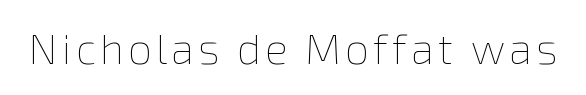
{"italic": "no", "bold": "no", "weight": "thin", "width": "normal", "stroke_contrast": "low", "x_height": "medium", "monospaced": "no", "underline": "no", "glyph_px": 42}
